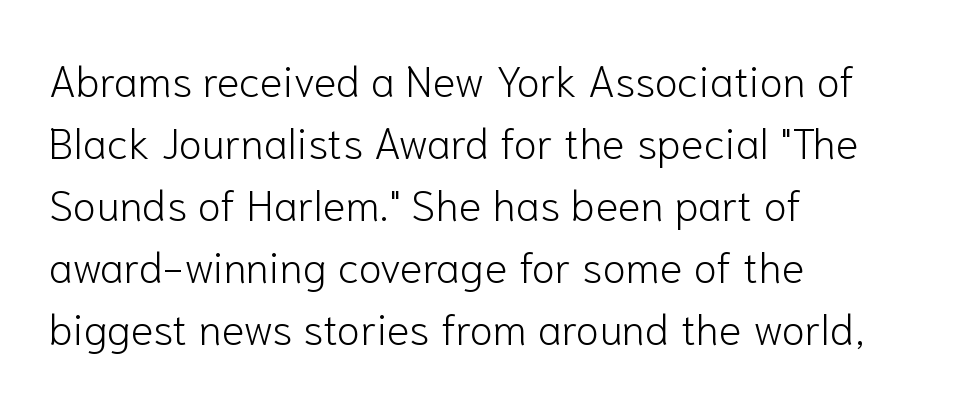
{"serif": "no", "italic": "no", "bold": "no", "weight": "light", "width": "normal", "stroke_contrast": "low", "x_height": "medium", "monospaced": "no", "underline": "no", "align": "left", "line_spacing": "normal", "line_spacing_ratio": 1.44, "letter_spacing": "normal", "letter_spacing_em": 0.0, "glyph_px": 43}
